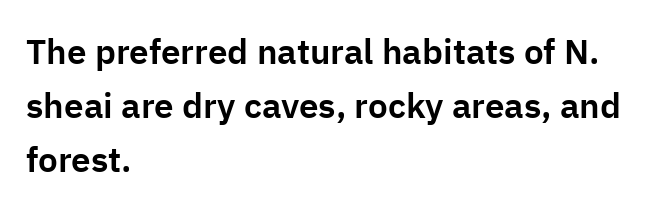
Q: Is the text italic (slanted)? A: No, it is upright.
Q: Is the typeface a serif or a sans-serif typeface? A: Sans-serif.
Q: Is the text underlined? A: No.
Q: How is the paragraph aligned? A: Left-aligned.
Q: Is the spacing between letters normal or unusually wide? A: Normal.
Q: Is the spacing between lines tight, normal or loose? A: Normal.
Q: Width (condensed, normal, or wide)? A: Normal.
Q: Stroke contrast? A: Low.
Q: x-height? A: Medium.
Q: Monospaced? A: No.
